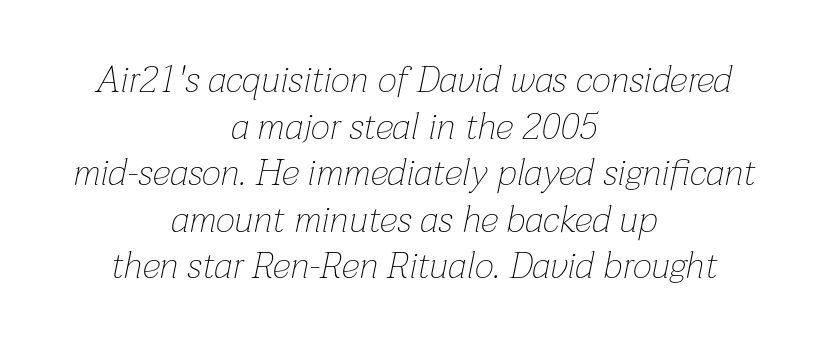
You could call the tracking neutral — neither tight nor loose. This sample has the flowing, uneven cadence of proportional lettering. Leading matches the norm, producing a regular column. Neither beginnings nor endings align; midpoints do. The passage shown leans; its letterforms are oblique. The characters are drawn with everyday or finer stroke widths.
